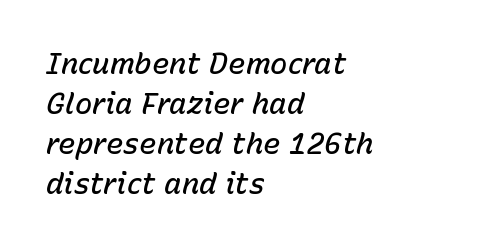
The face used here is rendered with its standard letterfit. Every letter is mildly thick-stroked: semibold rather than bold. Normally led — the rows are evenly, conventionally spaced. Is this a fixed-width face? No — the glyphs have proportional, varying widths.
